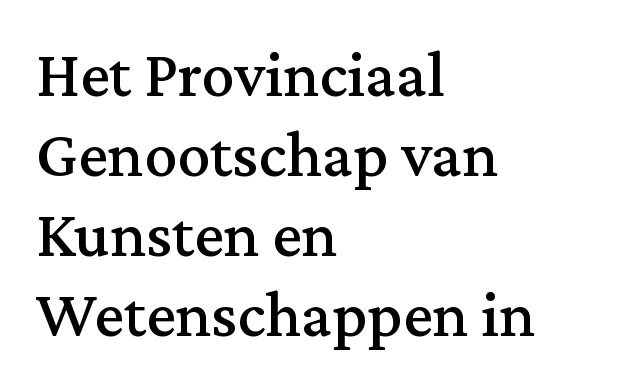
Does the lettering tilt? It doesn't — this is upright. If you drew a ruler down the left edge, every line would touch it. The line texture is even and compact thanks to regular tracking. A typesetter would call this proportional, since set widths differ per character. The passage shown is not underscored anywhere.
